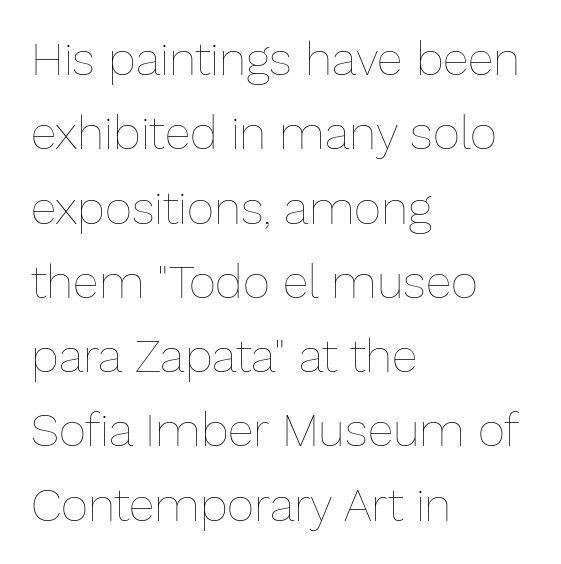
The image shows 47 px thin type, upright; set left-aligned, normal line spacing (1.58x), normal letter spacing, not underlined; low stroke contrast and a medium x-height.
